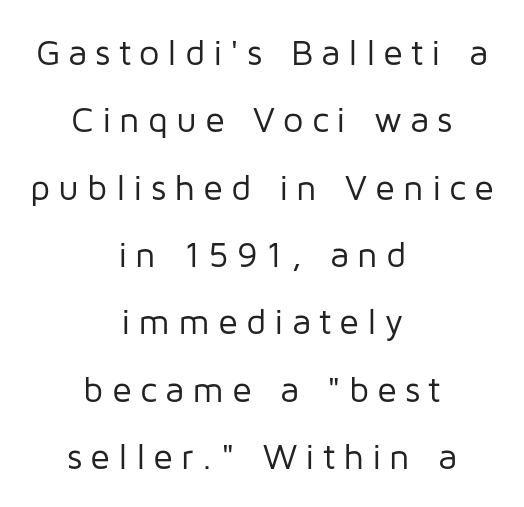
{"serif": "no", "italic": "no", "bold": "no", "weight": "regular", "width": "normal", "stroke_contrast": "low", "x_height": "medium", "monospaced": "no", "underline": "no", "align": "center", "line_spacing_ratio": 1.87, "letter_spacing": "wide", "letter_spacing_em": 0.22, "glyph_px": 36}
